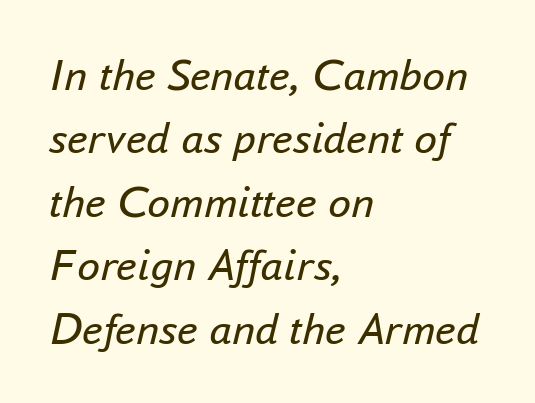
A typesetter would call this proportional, since set widths differ per character. The strokes carry an ordinary text weight at most. Rendered with sloped, italic letterforms. The compositor pushed each line to the left boundary. A typesetter would call this leading conventional body-copy spacing.
